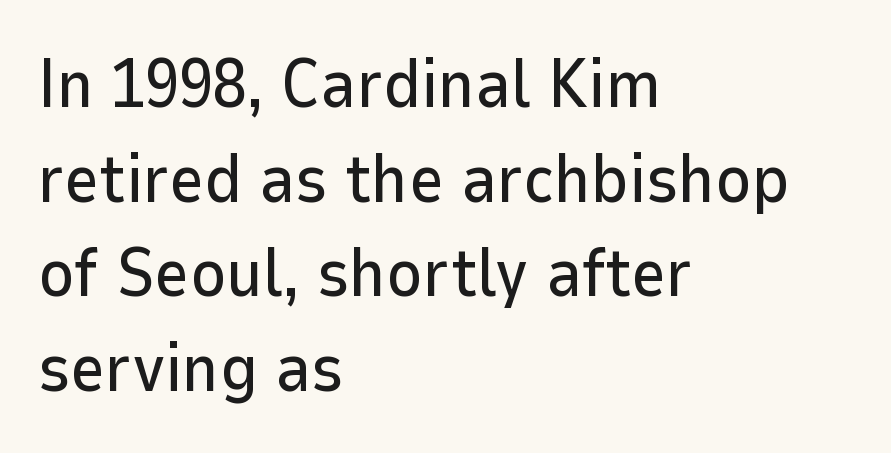
Q: Is the text italic (slanted)? A: No, it is upright.
Q: Is the typeface a serif or a sans-serif typeface? A: Sans-serif.
Q: Is the text underlined? A: No.
Q: How is the paragraph aligned? A: Left-aligned.
Q: Is the spacing between letters normal or unusually wide? A: Normal.
Q: Is the spacing between lines tight, normal or loose? A: Normal.
Q: Width (condensed, normal, or wide)? A: Normal.
Q: Stroke contrast? A: Low.
Q: x-height? A: Medium.
Q: Monospaced? A: No.
